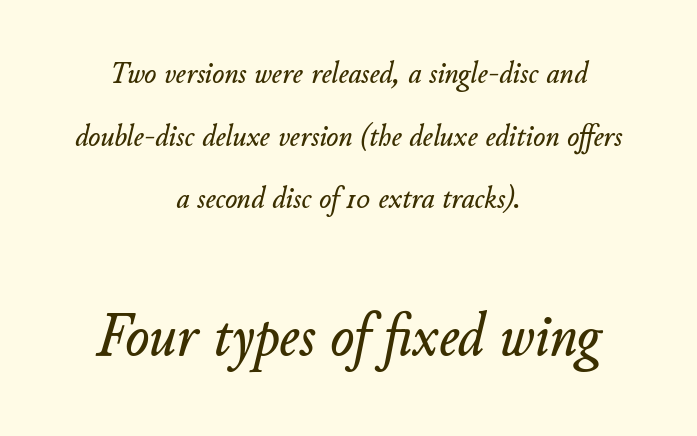
These lines were composed using italics. Rule under the text: the space is simply empty. Which margin do the lines hug? Neither — every line sits in the middle. Tracking value appears to be zero — textbook default spacing. Looks like regular typesetting: each glyph gets only the width it needs.
